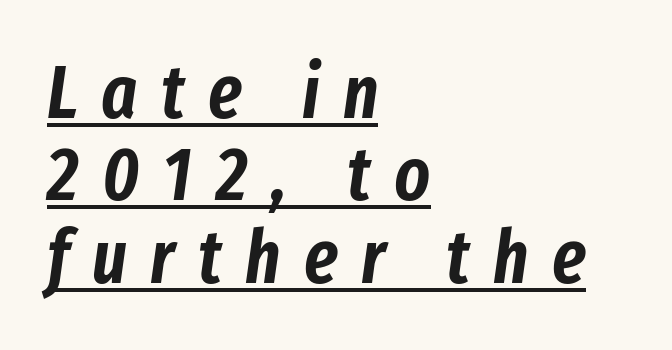
{"italic": "yes", "lean": "right", "slant_degrees": 8, "width": "condensed", "stroke_contrast": "low", "x_height": "medium", "monospaced": "no", "underline": "yes", "align": "left", "line_spacing": "tight", "line_spacing_ratio": 1.1, "letter_spacing": "wide", "letter_spacing_em": 0.31, "glyph_px": 75}
